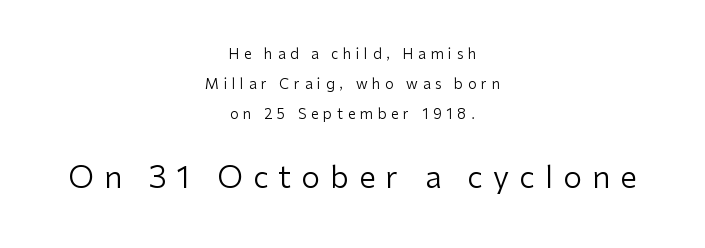
{"serif": "no", "italic": "no", "bold": "no", "weight": "regular", "width": "normal", "stroke_contrast": "low", "x_height": "medium", "monospaced": "no", "underline": "no", "align": "center", "line_spacing": "loose", "line_spacing_ratio": 2.13, "letter_spacing": "wide", "letter_spacing_em": 0.34, "larger_block": "second", "size_ratio": 2.14, "glyph_px": 30}
